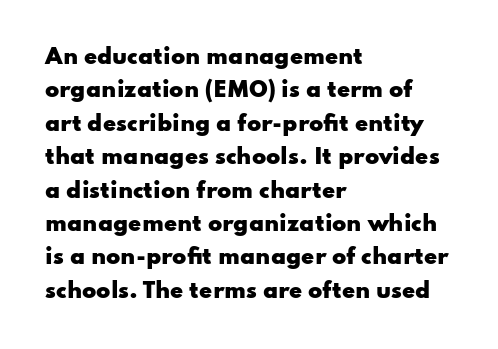
Q: Is the text bold? A: Yes.
Q: Is the text italic (slanted)? A: No, it is upright.
Q: Is the text underlined? A: No.
Q: How is the paragraph aligned? A: Left-aligned.
Q: Is the spacing between letters normal or unusually wide? A: Normal.
Q: Is the spacing between lines tight, normal or loose? A: Normal.
